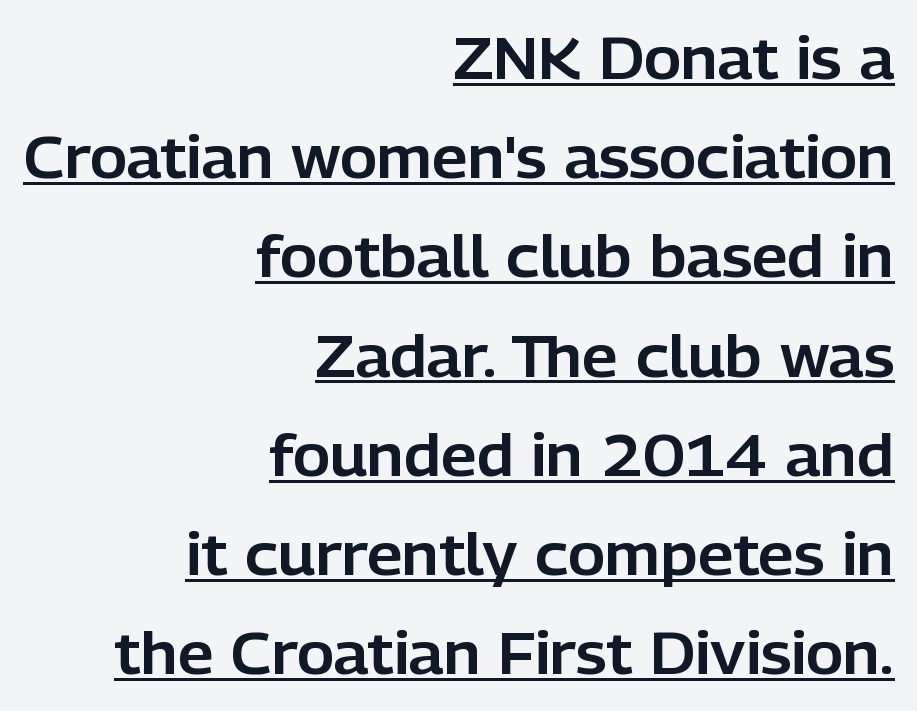
{"serif": "no", "italic": "no", "width": "normal", "stroke_contrast": "low", "x_height": "medium", "monospaced": "no", "underline": "yes", "align": "right", "line_spacing_ratio": 1.74, "letter_spacing": "normal", "letter_spacing_em": 0.0, "glyph_px": 57}
